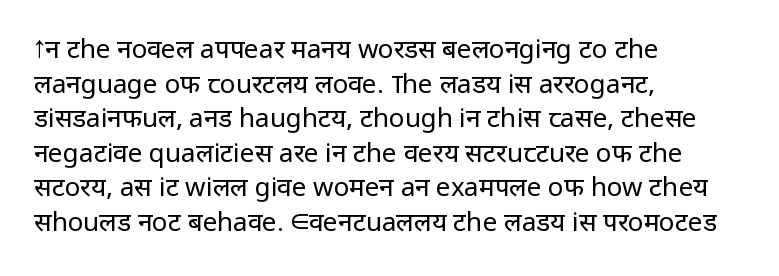
{"italic": "no", "bold": "no", "underline": "no", "align": "left", "line_spacing": "normal", "line_spacing_ratio": 1.33, "letter_spacing": "normal", "letter_spacing_em": 0.0, "glyph_px": 26}
